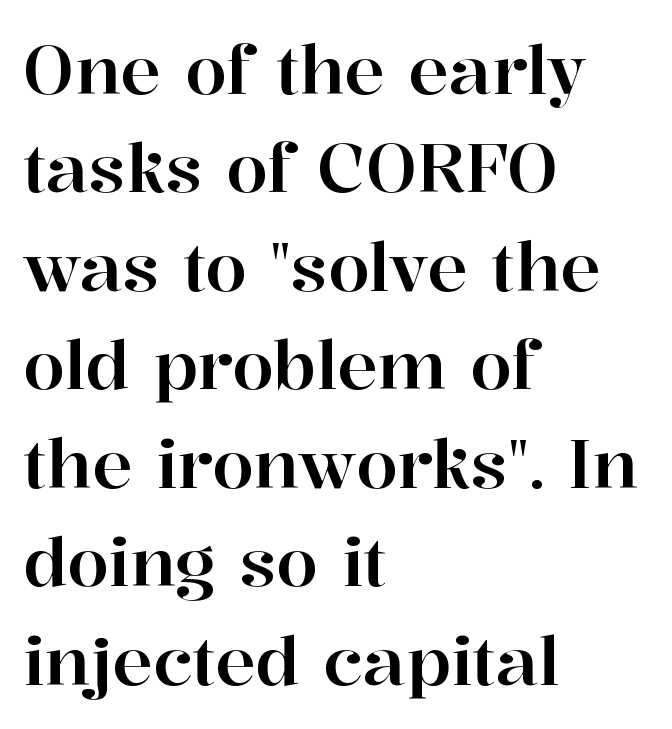
{"serif": "yes", "italic": "no", "width": "normal", "stroke_contrast": "high", "x_height": "medium", "monospaced": "no", "underline": "no", "align": "left", "line_spacing": "normal", "line_spacing_ratio": 1.47, "letter_spacing": "normal", "letter_spacing_em": 0.0, "glyph_px": 67}
